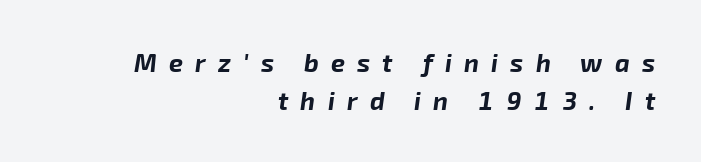
Notice how the stems are inclined rather than vertical — that's the hallmark of italics. Spacing between characters has been opened up far beyond the box default. Emphasis by weight is at full strength: bold. The space directly below the letters is spotless. The space between consecutive lines is moderate. The text block is weighted toward the right margin, trailing off unevenly leftward.
